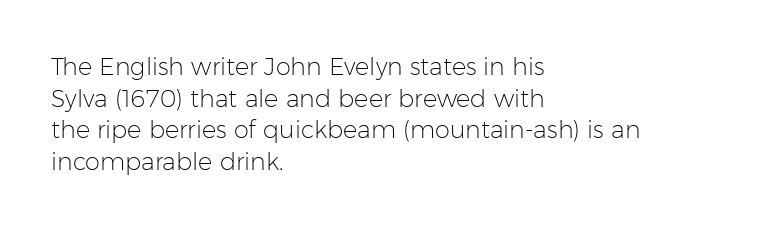
Q: Is the text bold? A: No.
Q: Is the text italic (slanted)? A: No, it is upright.
Q: Is the text underlined? A: No.
Q: How is the paragraph aligned? A: Left-aligned.
Q: Is the spacing between letters normal or unusually wide? A: Normal.
Q: Is the spacing between lines tight, normal or loose? A: Normal.
